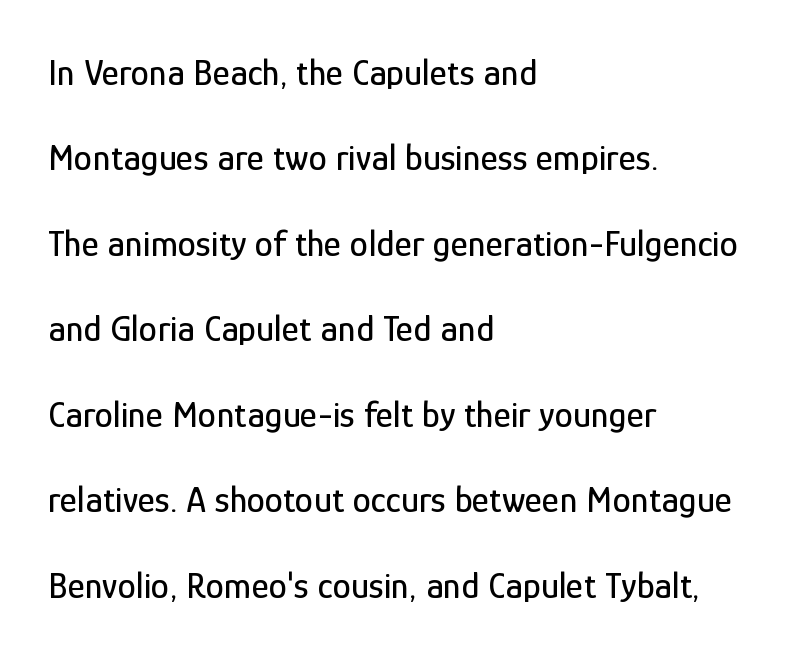
The image shows 37 px condensed sans-serif type, upright; set left-aligned, loose line spacing (2.31x), normal letter spacing, not underlined; low stroke contrast and a medium x-height.
